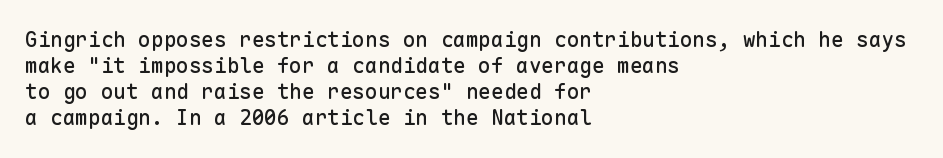
The typesetter chose a ragged-right arrangement here. The type sits square on the baseline with zero lean. There is no visible air inserted between adjacent glyphs. Has an underline been added? It has not.
